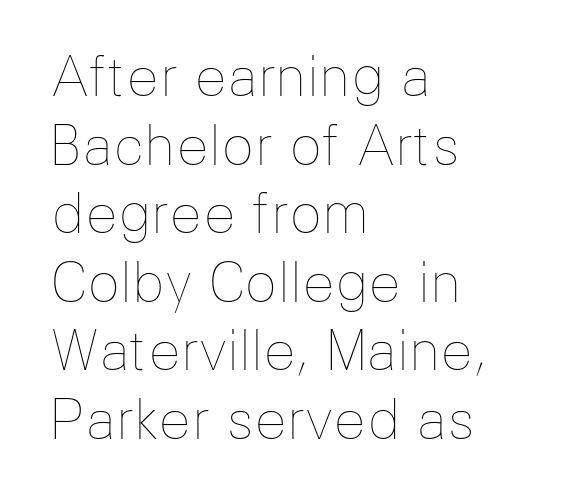
The image shows 54 px thin type, upright; set left-aligned, normal line spacing (1.27x), normal letter spacing, not underlined; low stroke contrast and a medium x-height.
